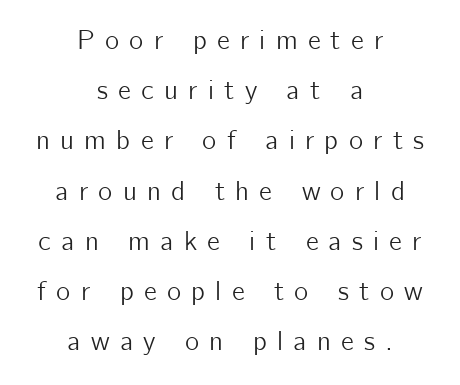
The paragraph shown floats in the horizontal middle. Honestly, there is no underline to notice here at all. In terms of letterspacing, this is a distinctly airy, spread setting. No italicization has been applied; the sample stays upright.
